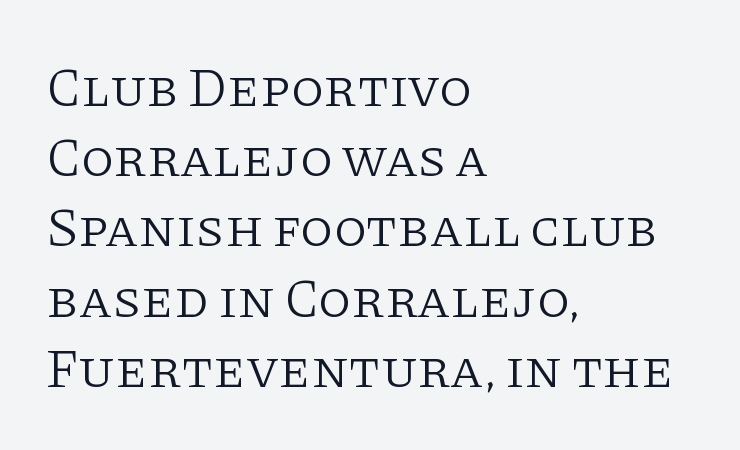
Do the characters align in a grid? No, the font is proportional. Nope, not italic — everything's standing straight. Does extra space separate the letters? No, they use regular spacing. The text was rendered using a seriffed face with decorative stroke endings. On a weight scale, this lands at 450 or below.
